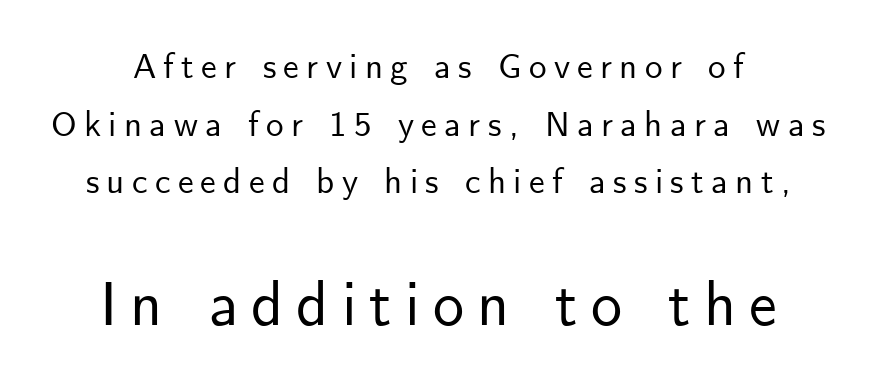
Q: Is the text italic (slanted)? A: No, it is upright.
Q: Is the typeface a serif or a sans-serif typeface? A: Sans-serif.
Q: Is the text underlined? A: No.
Q: Is the spacing between letters normal or unusually wide? A: Unusually wide.
Q: Is the spacing between lines tight, normal or loose? A: Normal.
Q: Which block of text is set in a larger size, the first (top) or the second (bottom)? A: The second (bottom) one.
Q: Width (condensed, normal, or wide)? A: Normal.
Q: Stroke contrast? A: Low.
Q: x-height? A: Small.
Q: Monospaced? A: No.
